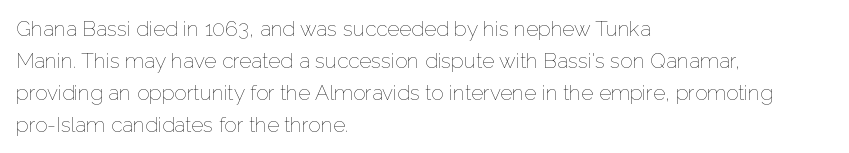
{"italic": "no", "bold": "no", "underline": "no", "align": "left", "line_spacing": "normal", "line_spacing_ratio": 1.52, "letter_spacing": "normal", "letter_spacing_em": 0.0, "glyph_px": 21}
